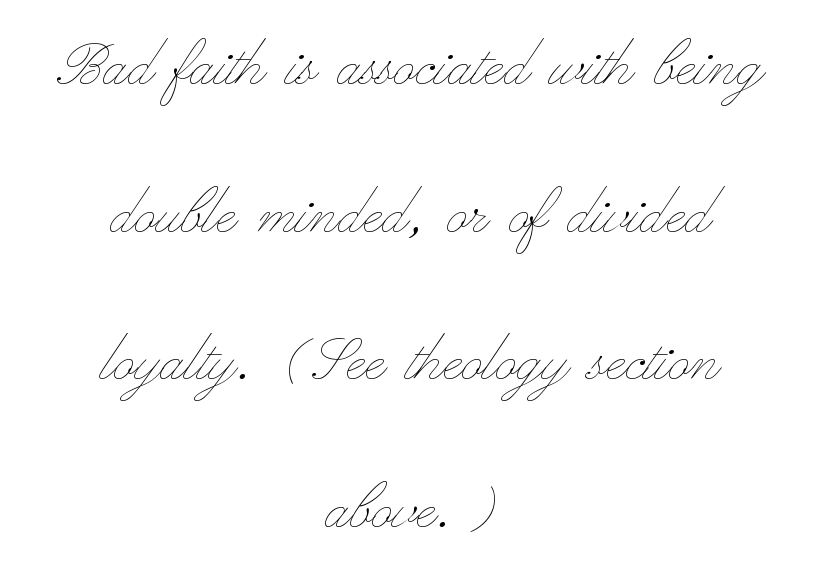
Regarding leading, the lines here are spaced well apart. Each word holds together tightly as a unit, with standard inter-letter gaps. Neither beginnings nor endings align; midpoints do. The zone under the glyphs is completely vacant. Compared with a typical body face, this is equally light or lighter still.
